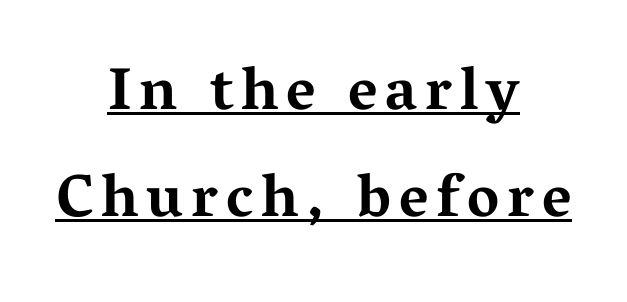
This is underlined copy, the kind a proofreader might mark for attention. The specimen reads as upright at a glance. A typesetter would call this proportional, since set widths differ per character. Stroke terminals: seriffed. The compositor balanced each line on the midline. Heavy, bold letterforms.
